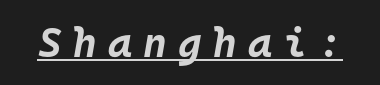
The image shows 41 px bold type, italic (leaning right), monospaced; set unusually wide letter spacing (+0.27 em), underlined; low stroke contrast and a large x-height.
